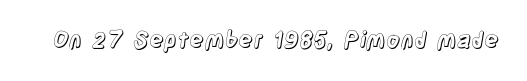
Short note: letters normally spaced. Lines of text with bare space underneath.
